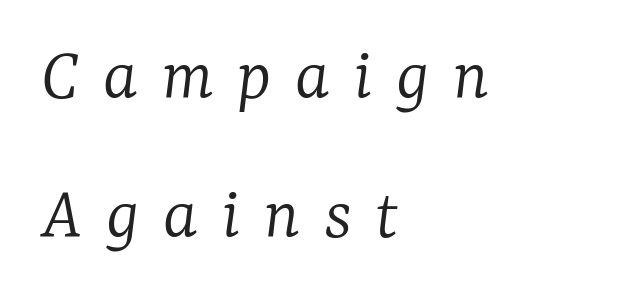
{"serif": "yes", "italic": "yes", "lean": "right", "slant_degrees": 7, "bold": "no", "weight": "light", "width": "normal", "stroke_contrast": "low", "x_height": "medium", "monospaced": "no", "underline": "no", "align": "left", "line_spacing_ratio": 1.8, "letter_spacing": "wide", "letter_spacing_em": 0.31, "glyph_px": 77}
